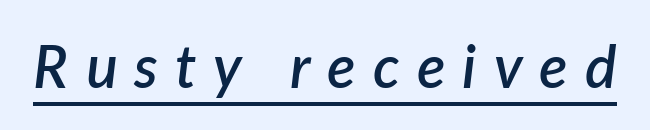
{"italic": "yes", "lean": "right", "slant_degrees": 7, "bold": "semi", "weight": "semibold", "width": "normal", "stroke_contrast": "low", "x_height": "medium", "monospaced": "no", "underline": "yes", "letter_spacing": "wide", "letter_spacing_em": 0.29, "glyph_px": 59}
